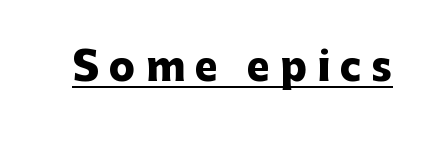
{"serif": "no", "italic": "no", "bold": "yes", "weight": "heavy", "width": "normal", "stroke_contrast": "low", "x_height": "medium", "monospaced": "no", "underline": "yes", "letter_spacing": "wide", "letter_spacing_em": 0.26, "glyph_px": 39}
